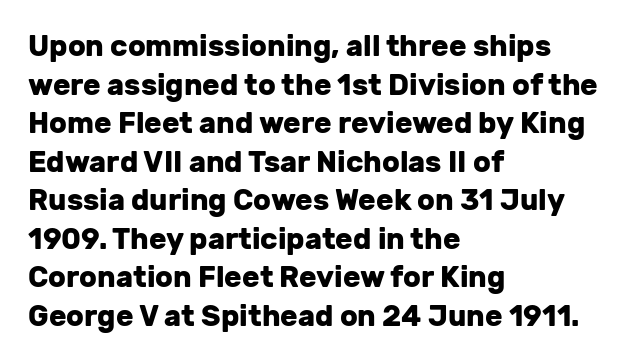
{"serif": "no", "italic": "no", "bold": "yes", "weight": "heavy", "width": "normal", "stroke_contrast": "low", "x_height": "medium", "monospaced": "no", "underline": "no", "align": "left", "line_spacing": "normal", "line_spacing_ratio": 1.33, "letter_spacing": "normal", "letter_spacing_em": 0.0, "glyph_px": 29}
